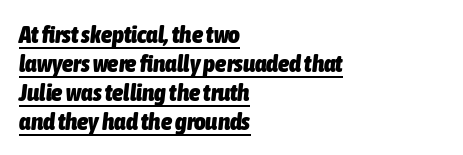
Q: Is the text bold? A: Yes.
Q: Is the text italic (slanted)? A: Yes, it leans right by about 6 degrees.
Q: Is the text underlined? A: Yes.
Q: How is the paragraph aligned? A: Left-aligned.
Q: Is the spacing between letters normal or unusually wide? A: Normal.
